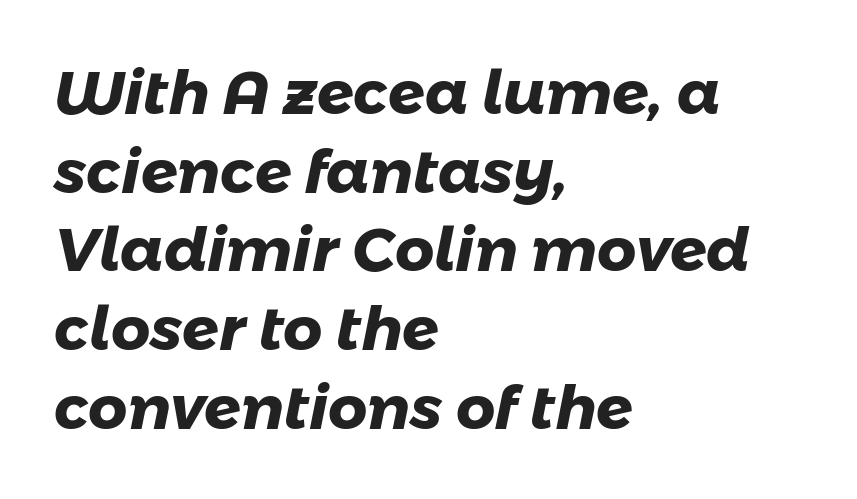
{"serif": "no", "bold": "yes", "weight": "heavy", "width": "normal", "stroke_contrast": "low", "x_height": "medium", "monospaced": "no", "underline": "no", "align": "left", "line_spacing": "normal", "line_spacing_ratio": 1.29, "letter_spacing": "normal", "letter_spacing_em": 0.0, "glyph_px": 61}
